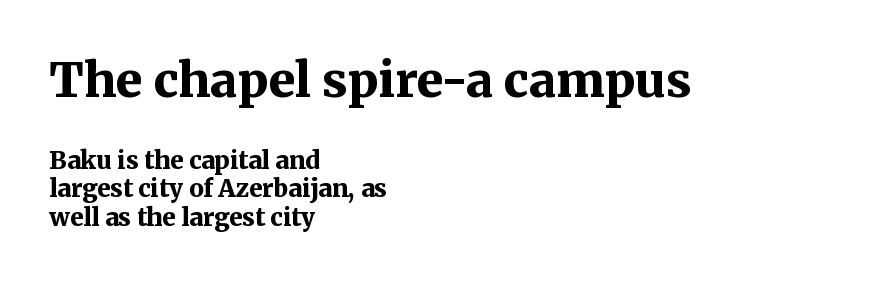
{"serif": "yes", "italic": "no", "bold": "yes", "weight": "bold", "width": "normal", "stroke_contrast": "medium", "x_height": "medium", "monospaced": "no", "underline": "no", "align": "left", "line_spacing_ratio": 1.19, "letter_spacing": "normal", "letter_spacing_em": 0.0, "larger_block": "first", "size_ratio": 2.0, "glyph_px": 48}
